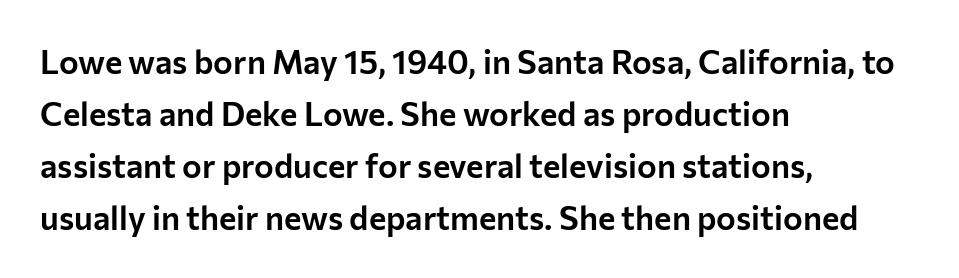
You could not count columns in this text — the font is proportionally spaced. Notice how the passage keeps a crisp vertical edge on the left only. The rows are spaced the way most documents space them. Nothing sits at the stroke ends, so this counts as sans-serif. Observe the ordinary spacing: letters are neighbours, not strangers.
